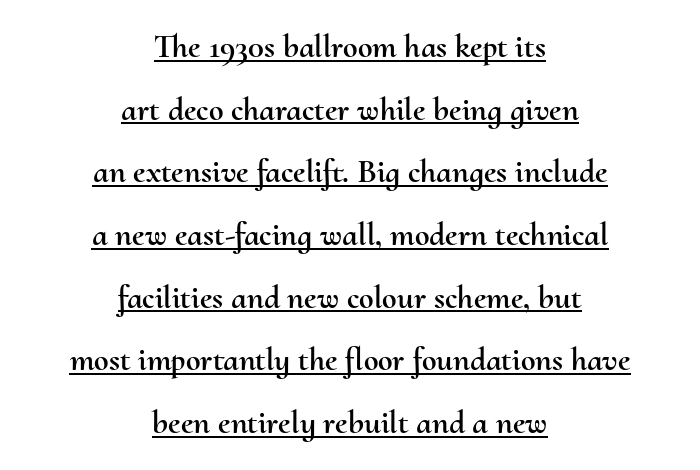
{"italic": "no", "width": "normal", "stroke_contrast": "medium", "x_height": "small", "monospaced": "no", "underline": "yes", "align": "center", "line_spacing": "loose", "line_spacing_ratio": 1.9, "letter_spacing": "normal", "letter_spacing_em": 0.0, "glyph_px": 33}
